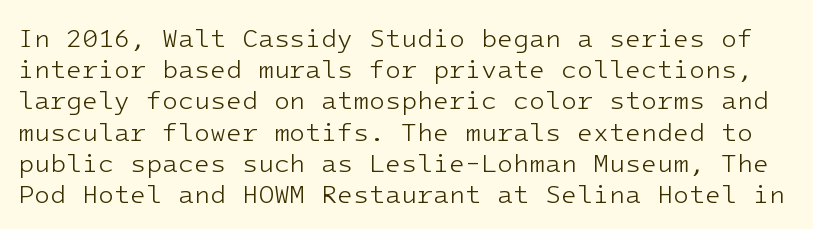
Q: Is the text bold? A: No.
Q: Is the text italic (slanted)? A: No, it is upright.
Q: Is the text underlined? A: No.
Q: Is the spacing between letters normal or unusually wide? A: Normal.
